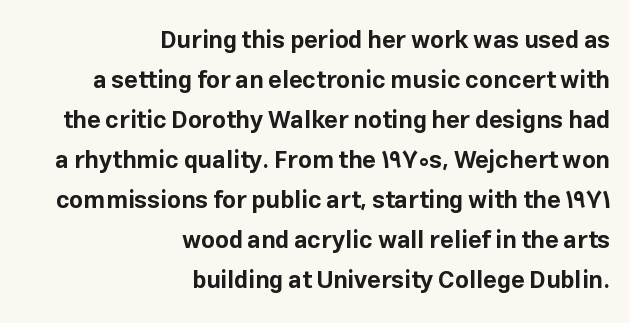
{"italic": "no", "bold": "yes", "underline": "no", "align": "right", "line_spacing": "normal", "line_spacing_ratio": 1.67, "letter_spacing": "normal", "letter_spacing_em": 0.0, "glyph_px": 24}
